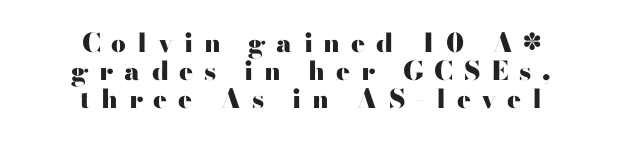
{"italic": "no", "bold": "yes", "underline": "no", "align": "center", "line_spacing": "tight", "line_spacing_ratio": 1.07, "letter_spacing": "wide", "letter_spacing_em": 0.41, "glyph_px": 26}
